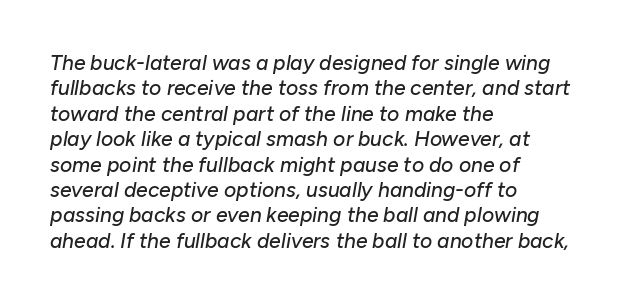
Look at the tracking — it's just the regular setting, nothing added. If you drew a ruler down the left edge, every line would touch it. The font's italic variant was chosen for this text. Letters rest on an invisible, unmarked baseline.
